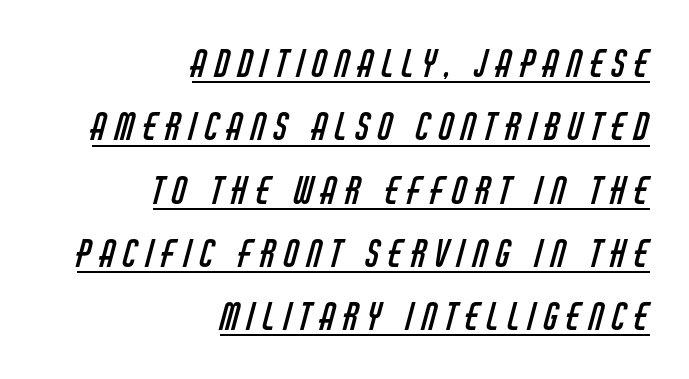
The image shows 37 px regular-weight, condensed sans-serif type; set right-aligned, line spacing 1.71x, unusually wide letter spacing (+0.23 em), underlined; low stroke contrast and a large x-height.
